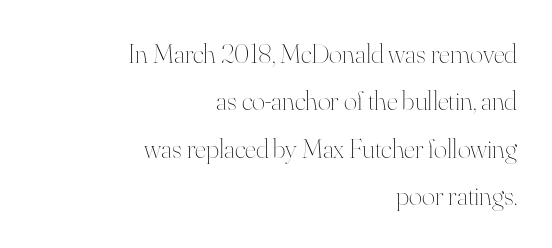
Honestly, there is no underline to notice here at all. If you drew a line through each stem, it would be perfectly vertical. The letters advance in unequal steps, a hallmark of proportional type. Compared with typical paragraphs, the rows here are spaced about the same. Reading down the block, your eye finds every line finishing at a fixed right position.
